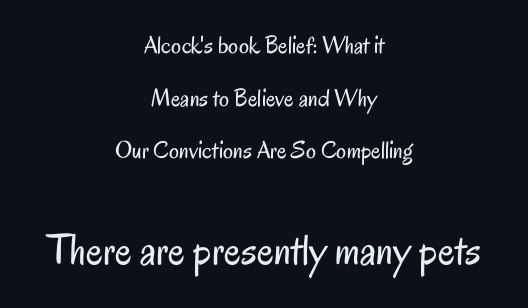
In this sample the second text group is rendered at the bigger scale. Standard letterfit; no display-style spreading of the glyphs. Ordinary non-slanted type is in use. The letterforms sit at book weight or below.
